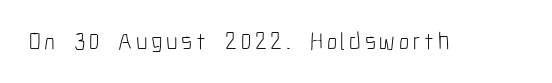
Q: Is the text bold? A: No.
Q: Is the text italic (slanted)? A: No, it is upright.
Q: Is the text underlined? A: No.
